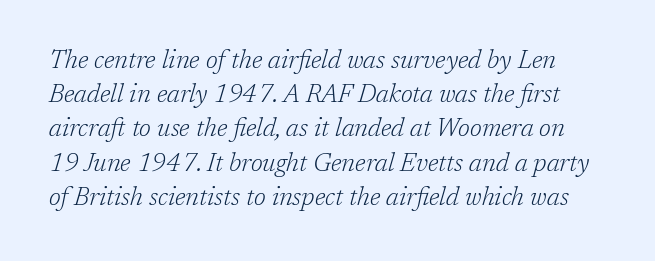
Q: Is the text bold? A: No.
Q: Is the text italic (slanted)? A: Yes, it leans right by about 17 degrees.
Q: Is the text underlined? A: No.
Q: Is the spacing between letters normal or unusually wide? A: Normal.
Q: Is the spacing between lines tight, normal or loose? A: Normal.
